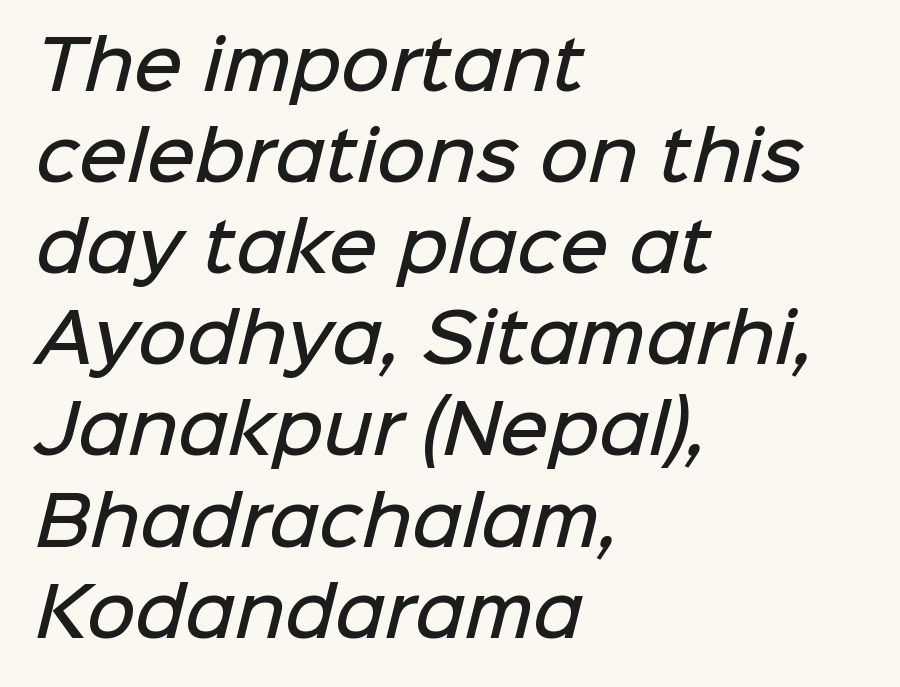
Q: Is the text bold? A: Semi-bold.
Q: Is the typeface a serif or a sans-serif typeface? A: Sans-serif.
Q: Is the text underlined? A: No.
Q: How is the paragraph aligned? A: Left-aligned.
Q: Is the spacing between letters normal or unusually wide? A: Normal.
Q: Is the spacing between lines tight, normal or loose? A: Normal.
Q: Width (condensed, normal, or wide)? A: Normal.
Q: Stroke contrast? A: Low.
Q: x-height? A: Medium.
Q: Monospaced? A: No.
